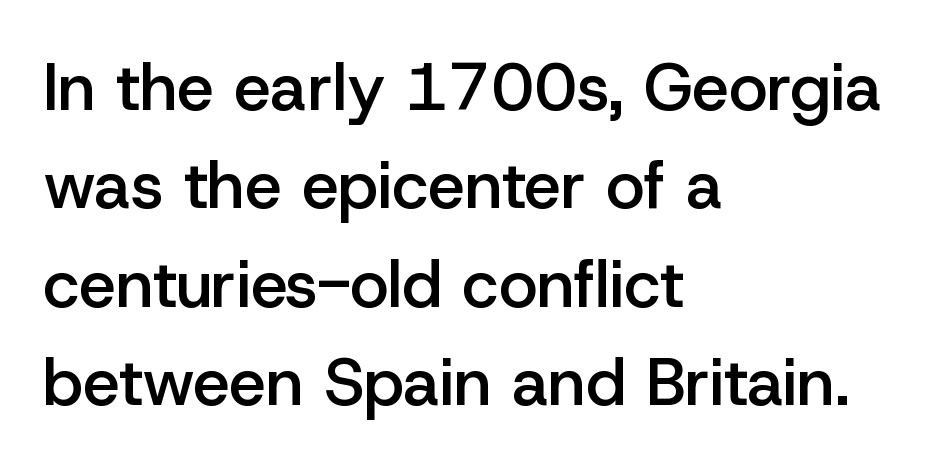
Posture: upright roman. The face used here is a sans, in the tradition of grotesques and geometrics. Moderately thickened strokes mark this as semibold type. Each letter keeps its own natural width here, so spacing adapts to shape.
